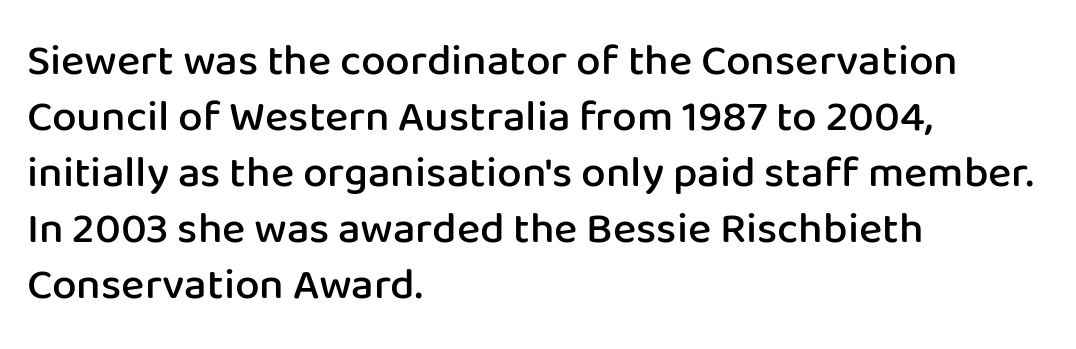
Q: Is the text bold? A: Semi-bold.
Q: Is the text italic (slanted)? A: No, it is upright.
Q: Is the typeface a serif or a sans-serif typeface? A: Sans-serif.
Q: Is the text underlined? A: No.
Q: How is the paragraph aligned? A: Left-aligned.
Q: Is the spacing between letters normal or unusually wide? A: Normal.
Q: Is the spacing between lines tight, normal or loose? A: Normal.
Q: Width (condensed, normal, or wide)? A: Normal.
Q: Stroke contrast? A: Low.
Q: x-height? A: Medium.
Q: Monospaced? A: No.
